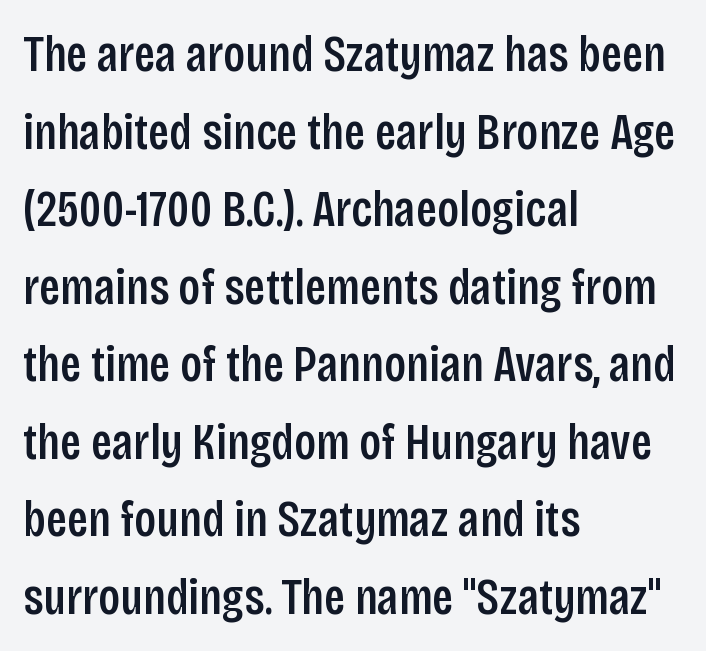
Descender tails drop into unmarked territory. If you drew a ruler down the left edge, every line would touch it. The letters stand straight up with perfectly vertical stems. A typesetter would label this face a sans. In terms of leading, this rendering sits right in the middle. Glyph-to-glyph distance matches everyday printed text.
